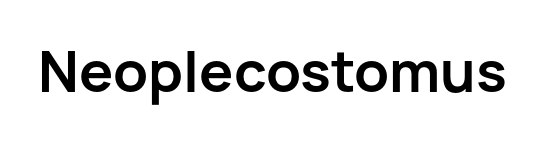
The line texture is even and compact thanks to regular tracking. Glance below the letters and you will spot only blank space. In terms of weight, the rendering is a true, heavy bold. Each letter keeps its own natural width here, so spacing adapts to shape. A roman cut, with each character standing at attention.
